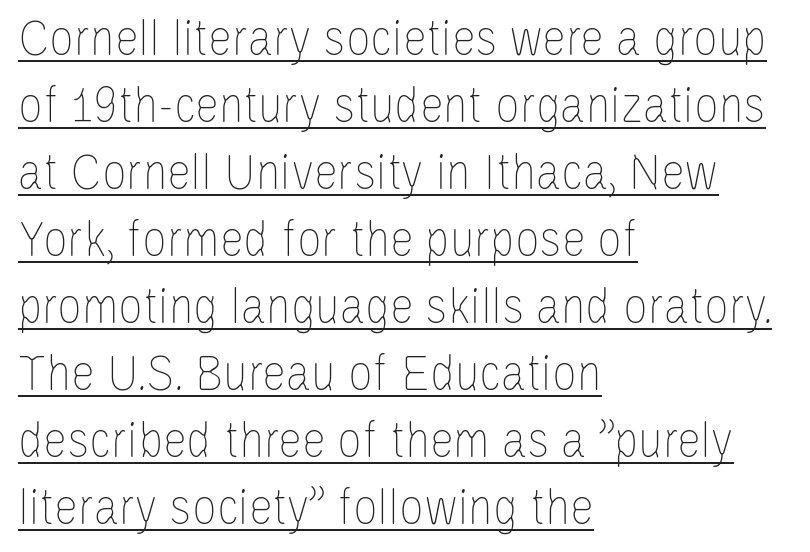
Q: Is the text bold? A: No.
Q: Is the text italic (slanted)? A: No, it is upright.
Q: Is the text underlined? A: Yes.
Q: How is the paragraph aligned? A: Left-aligned.
Q: Is the spacing between letters normal or unusually wide? A: Normal.
Q: Width (condensed, normal, or wide)? A: Condensed.
Q: Stroke contrast? A: Low.
Q: x-height? A: Large.
Q: Monospaced? A: No.
